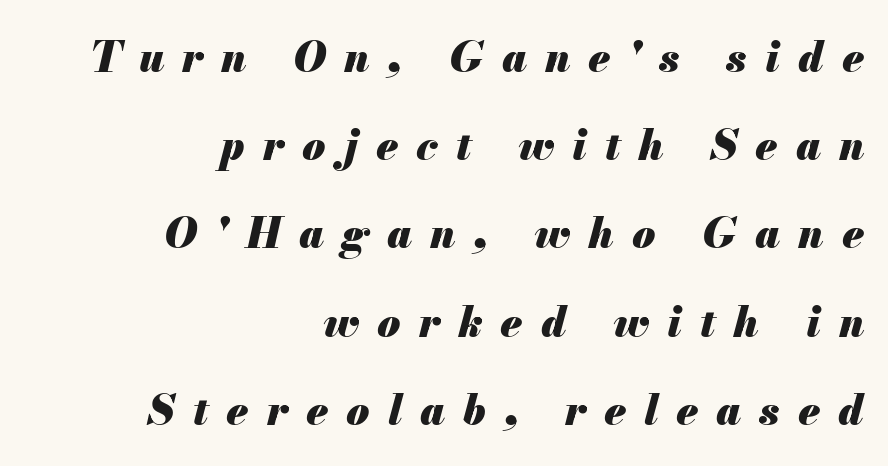
Varying glyph widths throughout — classic text-font behaviour. These lines stand farther apart than default settings would place them. In terms of posture, this sample is oblique. Plain, unruled lines of type. How are the letters spaced? Widely, with obvious added tracking.
